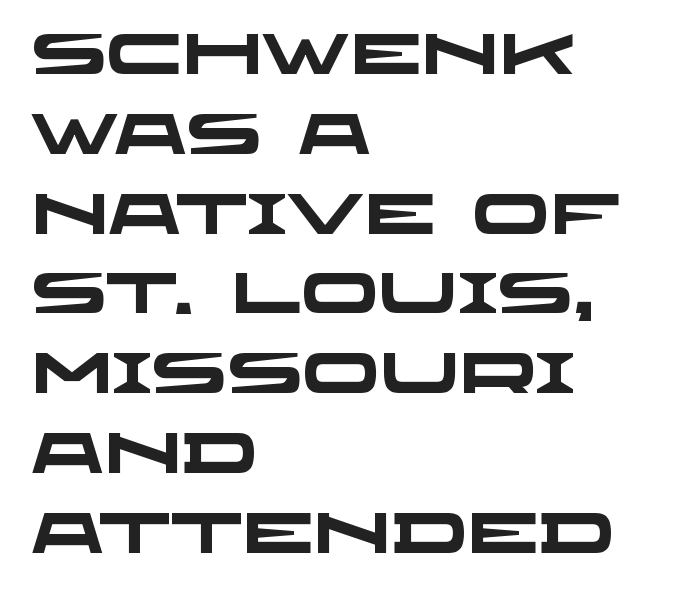
Q: Is the text bold? A: Yes.
Q: Is the typeface a serif or a sans-serif typeface? A: Sans-serif.
Q: Is the text underlined? A: No.
Q: How is the paragraph aligned? A: Left-aligned.
Q: Is the spacing between letters normal or unusually wide? A: Normal.
Q: Is the spacing between lines tight, normal or loose? A: Normal.
Q: Width (condensed, normal, or wide)? A: Wide.
Q: Stroke contrast? A: Low.
Q: x-height? A: Large.
Q: Monospaced? A: No.
